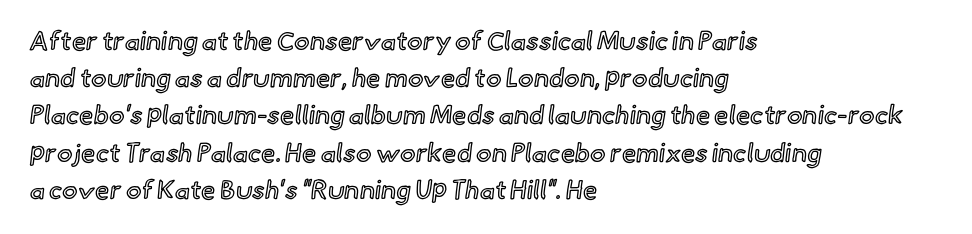
Q: Is the text italic (slanted)? A: Yes.
Q: Is the text underlined? A: No.
Q: How is the paragraph aligned? A: Left-aligned.
Q: Is the spacing between letters normal or unusually wide? A: Normal.
Q: Is the spacing between lines tight, normal or loose? A: Normal.
